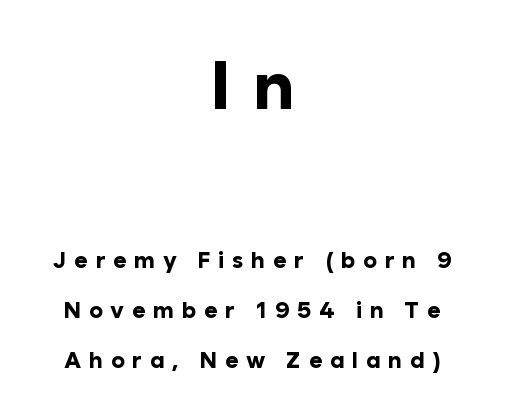
The image shows 68 px bold sans-serif type, upright; set centered, loose line spacing (2.17x), unusually wide letter spacing (+0.33 em), not underlined; the first (top) block is 2.96x larger; low stroke contrast and a medium x-height.
